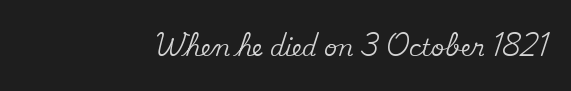
Each word holds together tightly as a unit, with standard inter-letter gaps. The specimen omits any rule beneath the text block's lines.
